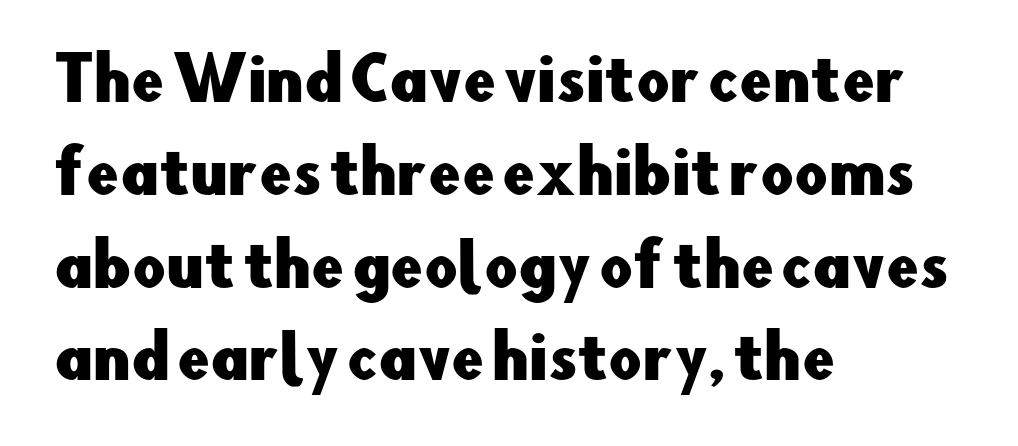
Q: Is the text italic (slanted)? A: No, it is upright.
Q: Is the typeface a serif or a sans-serif typeface? A: Sans-serif.
Q: Is the text underlined? A: No.
Q: How is the paragraph aligned? A: Left-aligned.
Q: Is the spacing between letters normal or unusually wide? A: Normal.
Q: Is the spacing between lines tight, normal or loose? A: Normal.
Q: Width (condensed, normal, or wide)? A: Normal.
Q: Stroke contrast? A: Low.
Q: x-height? A: Small.
Q: Monospaced? A: No.
